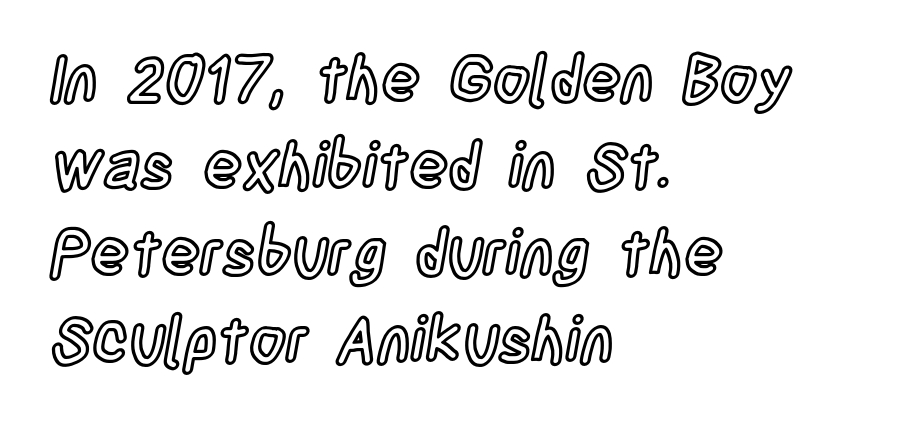
The strip under each line holds only bare page. Look at the tracking — it's just the regular setting, nothing added. Each line starts at the same left margin while the right side varies. Each letter keeps its own natural width here, so spacing adapts to shape.
